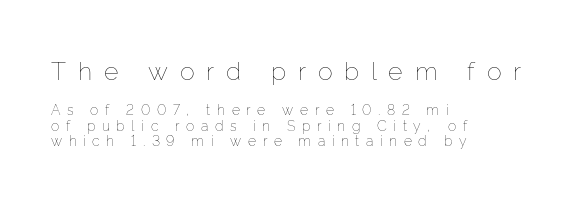
Top chunk: large. Bottom chunk: small. The space between consecutive lines is stingy. These lines were composed using upright roman letters. These lines stack with their left ends in a neat column. The words here are not underlined. Here the glyphs are tracked loosely, breaking word shapes into spaced letters.
